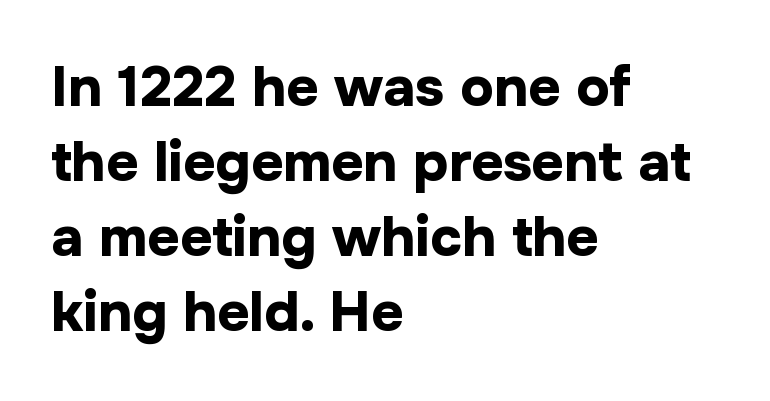
The image shows 56 px bold sans-serif type, upright; set left-aligned, normal line spacing (1.34x), normal letter spacing, not underlined; low stroke contrast and a medium x-height.
